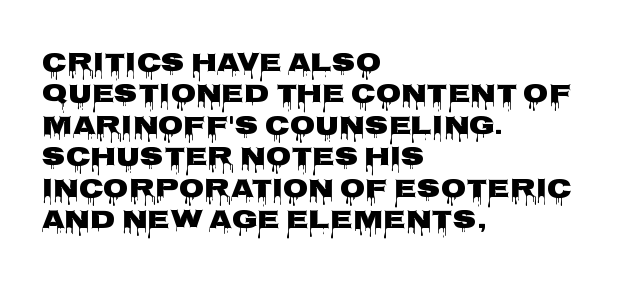
{"italic": "no", "bold": "yes", "underline": "no", "align": "left", "line_spacing_ratio": 1.21, "letter_spacing": "normal", "letter_spacing_em": 0.0, "glyph_px": 26}
